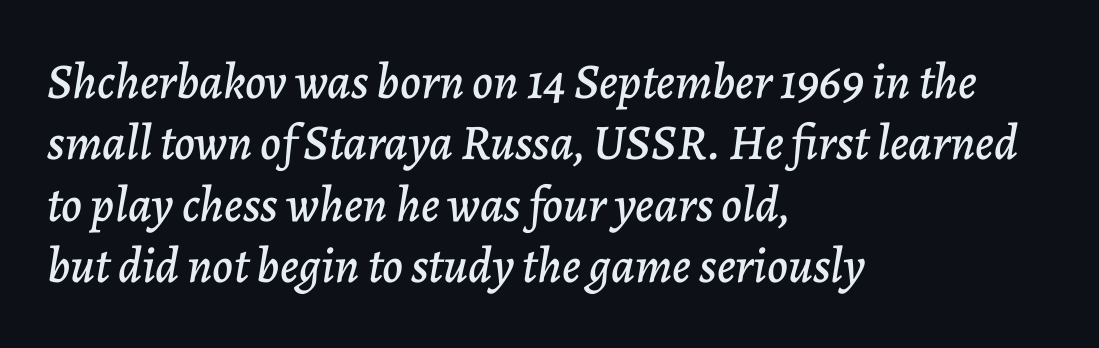
Q: Is the text italic (slanted)? A: Yes, it leans right by about 7 degrees.
Q: Is the text underlined? A: No.
Q: How is the paragraph aligned? A: Left-aligned.
Q: Is the spacing between letters normal or unusually wide? A: Normal.
Q: Width (condensed, normal, or wide)? A: Normal.
Q: Stroke contrast? A: Low.
Q: x-height? A: Medium.
Q: Monospaced? A: No.
